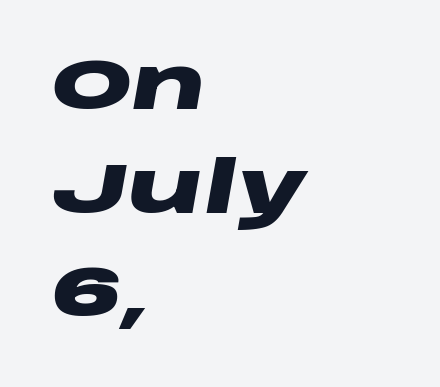
{"italic": "yes", "lean": "right", "slant_degrees": 10, "bold": "yes", "weight": "heavy", "width": "wide", "stroke_contrast": "low", "x_height": "large", "monospaced": "no", "underline": "no", "align": "left", "line_spacing": "normal", "line_spacing_ratio": 1.46, "letter_spacing": "normal", "letter_spacing_em": 0.0, "glyph_px": 71}
